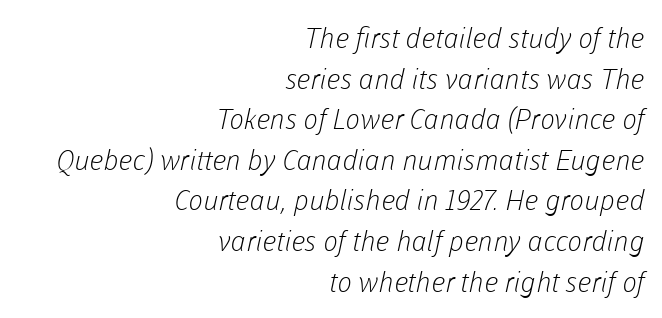
The image shows 28 px light sans-serif type; set right-aligned, normal line spacing (1.45x), normal letter spacing, not underlined; low stroke contrast and a medium x-height.
